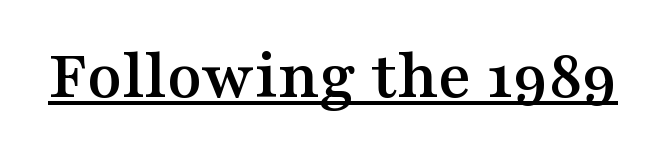
You could not count columns in this text — the font is proportionally spaced. These lines are composed in type with serifs. These lines keep a tight, regular rhythm from letter to letter. Unlike italic type, these characters show no tilt at all. The string is rendered with underlining switched on.
